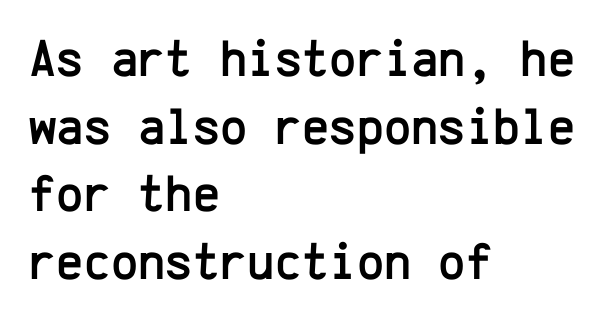
The image shows 52 px sans-serif type, upright, monospaced; set left-aligned, normal line spacing (1.3x), normal letter spacing, not underlined; low stroke contrast and a medium x-height.
